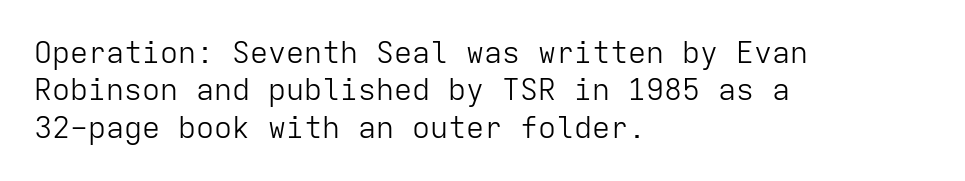
Q: Is the text bold? A: No.
Q: Is the text italic (slanted)? A: No, it is upright.
Q: Is the typeface a serif or a sans-serif typeface? A: Sans-serif.
Q: Is the text underlined? A: No.
Q: How is the paragraph aligned? A: Left-aligned.
Q: Is the spacing between letters normal or unusually wide? A: Normal.
Q: Is the spacing between lines tight, normal or loose? A: Normal.
Q: Width (condensed, normal, or wide)? A: Normal.
Q: Stroke contrast? A: Low.
Q: x-height? A: Medium.
Q: Monospaced? A: Yes.
